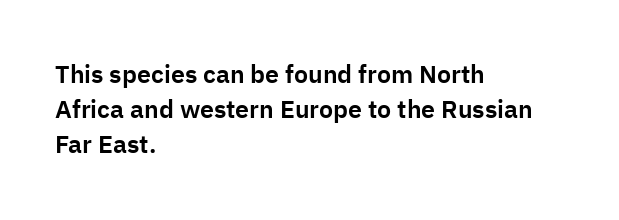
The image shows 25 px text type, upright; set left-aligned, normal line spacing (1.41x), normal letter spacing, not underlined.
